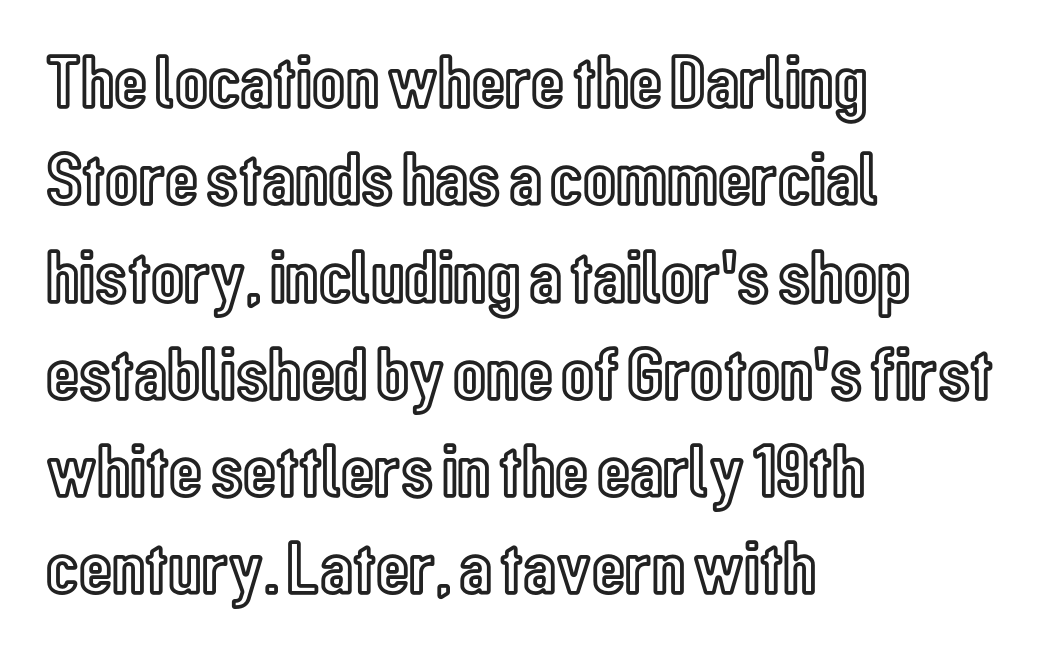
{"italic": "no", "width": "condensed", "x_height": "medium", "monospaced": "no", "underline": "no", "align": "left", "line_spacing": "normal", "line_spacing_ratio": 1.28, "letter_spacing": "normal", "letter_spacing_em": 0.0, "glyph_px": 76}
